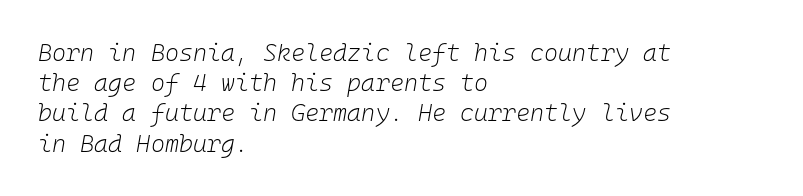
{"italic": "yes", "lean": "right", "slant_degrees": 10, "bold": "no", "underline": "no", "align": "left", "line_spacing": "normal", "line_spacing_ratio": 1.26, "letter_spacing": "normal", "letter_spacing_em": 0.0, "glyph_px": 24}
